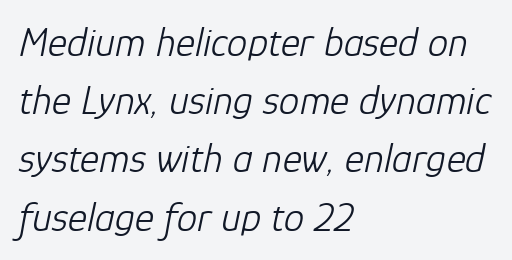
Ink coverage per letter is moderate at most. This block has exactly the height ordinary leading produces. The gaps between neighbouring characters are ordinary and unremarkable. The specimen reads as italic at a glance.
